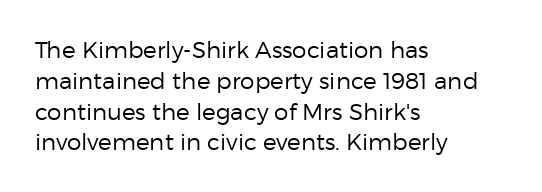
The image shows 23 px text type, upright; set left-aligned, normal line spacing (1.34x), normal letter spacing, not underlined.
